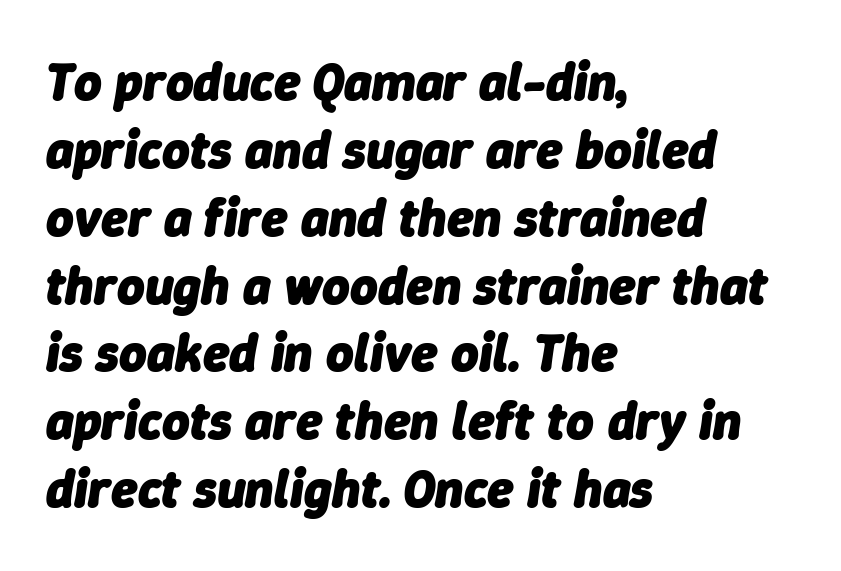
{"italic": "yes", "lean": "right", "slant_degrees": 9, "bold": "yes", "weight": "heavy", "width": "normal", "stroke_contrast": "low", "x_height": "medium", "monospaced": "no", "underline": "no", "align": "left", "line_spacing": "normal", "line_spacing_ratio": 1.28, "letter_spacing": "normal", "letter_spacing_em": 0.0, "glyph_px": 53}
